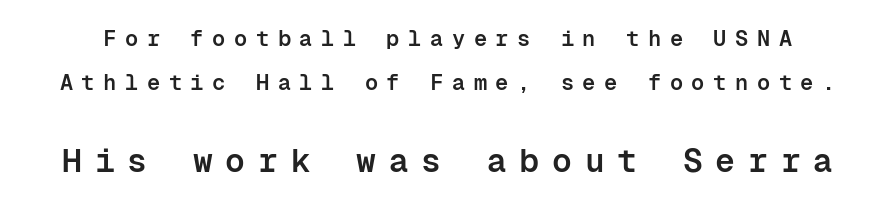
Q: Is the text bold? A: Semi-bold.
Q: Is the text italic (slanted)? A: No, it is upright.
Q: Is the typeface a serif or a sans-serif typeface? A: Sans-serif.
Q: Is the text underlined? A: No.
Q: Is the spacing between letters normal or unusually wide? A: Unusually wide.
Q: Is the spacing between lines tight, normal or loose? A: Loose.
Q: Which block of text is set in a larger size, the first (top) or the second (bottom)? A: The second (bottom) one.
Q: Width (condensed, normal, or wide)? A: Normal.
Q: Stroke contrast? A: Low.
Q: x-height? A: Medium.
Q: Monospaced? A: Yes.
